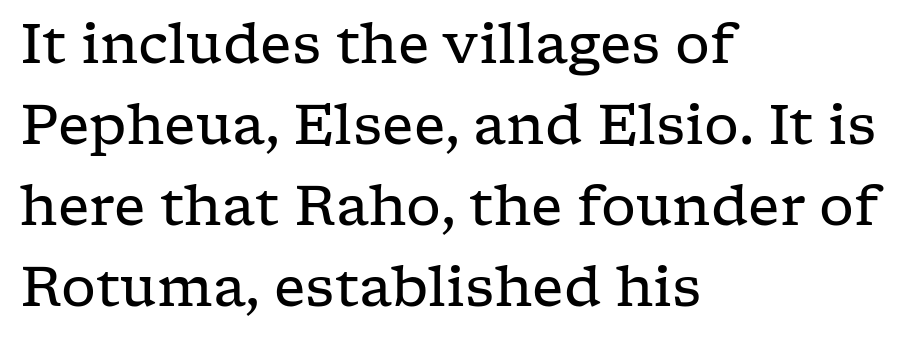
Q: Is the text bold? A: No.
Q: Is the text italic (slanted)? A: No, it is upright.
Q: Is the typeface a serif or a sans-serif typeface? A: Serif.
Q: Is the text underlined? A: No.
Q: How is the paragraph aligned? A: Left-aligned.
Q: Is the spacing between letters normal or unusually wide? A: Normal.
Q: Is the spacing between lines tight, normal or loose? A: Normal.
Q: Width (condensed, normal, or wide)? A: Wide.
Q: Stroke contrast? A: Low.
Q: x-height? A: Medium.
Q: Monospaced? A: No.
